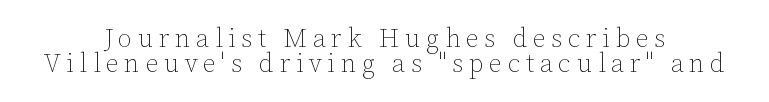
The vertical gap from one line to the next is small. What stands out about the letter spacing? Its width — letters are far apart. No extra ink here — the face is not bold. Each row of text sits above clean, open space. The setting favours the middle, as headings and verse often do. Posture: vertical.
